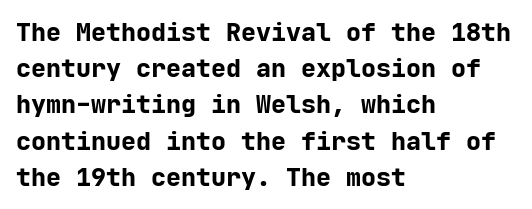
The image shows 25 px bold type, upright; set left-aligned, normal line spacing (1.45x), normal letter spacing, not underlined.
